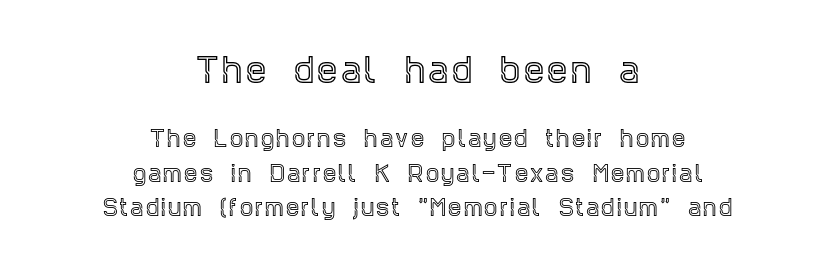
{"serif": "yes", "italic": "no", "width": "condensed", "x_height": "large", "monospaced": "no", "underline": "no", "align": "center", "line_spacing": "normal", "line_spacing_ratio": 1.66, "larger_block": "first", "size_ratio": 1.52, "glyph_px": 32}
